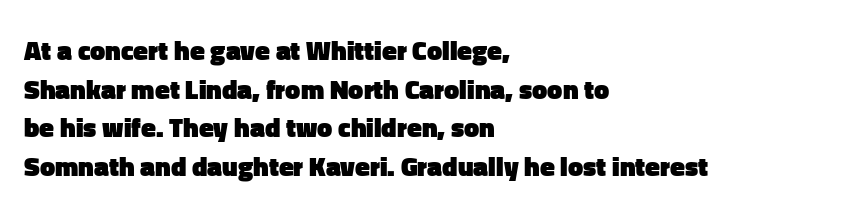
The image shows 27 px bold type, upright; set left-aligned, normal line spacing (1.43x), normal letter spacing, not underlined.
